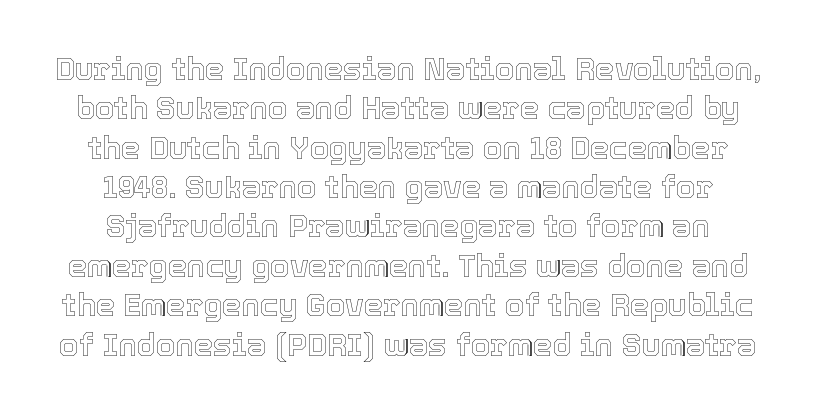
Quick note: interline space is typical. Does the lettering tilt? It doesn't — this is upright. A typesetter would call this proportional, since set widths differ per character. In terms of letterspacing, this is plain default setting. Just letters on the line, the space beneath them empty.
